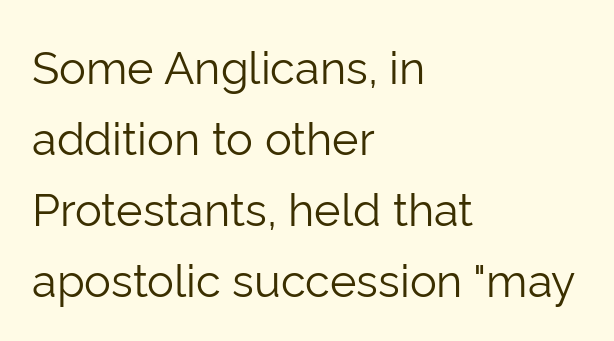
{"serif": "no", "italic": "no", "bold": "no", "weight": "light", "width": "normal", "stroke_contrast": "low", "x_height": "medium", "monospaced": "no", "underline": "no", "align": "left", "line_spacing": "normal", "line_spacing_ratio": 1.58, "letter_spacing": "normal", "letter_spacing_em": 0.0, "glyph_px": 45}
